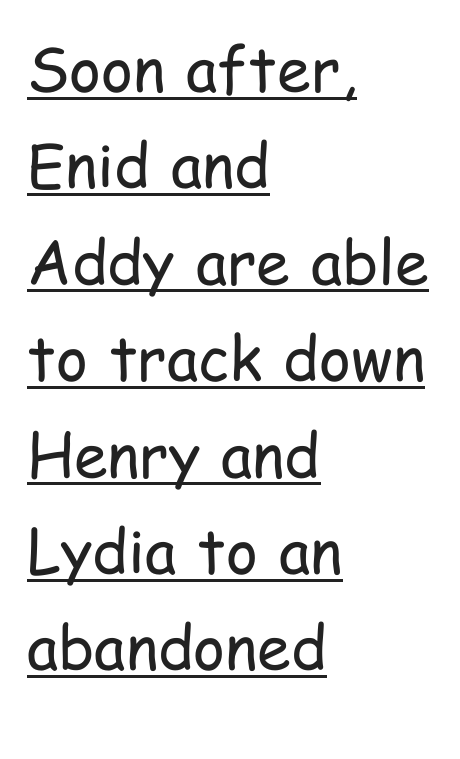
Q: Is the text bold? A: No.
Q: Is the text italic (slanted)? A: No, it is upright.
Q: Is the typeface a serif or a sans-serif typeface? A: Sans-serif.
Q: Is the text underlined? A: Yes.
Q: How is the paragraph aligned? A: Left-aligned.
Q: Is the spacing between letters normal or unusually wide? A: Normal.
Q: Is the spacing between lines tight, normal or loose? A: Normal.
Q: Width (condensed, normal, or wide)? A: Condensed.
Q: Stroke contrast? A: Low.
Q: x-height? A: Medium.
Q: Monospaced? A: No.
